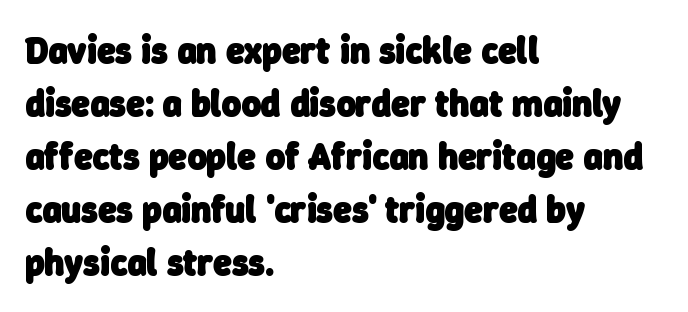
The image shows 37 px heavy sans-serif type; set left-aligned, normal line spacing (1.43x), normal letter spacing, not underlined; low stroke contrast and a medium x-height.
